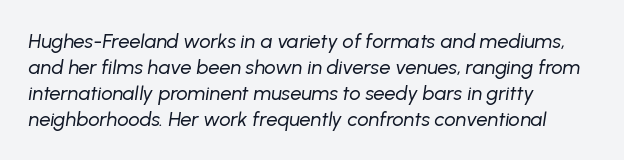
Q: Is the text bold? A: No.
Q: Is the text italic (slanted)? A: Yes, it leans right by about 8 degrees.
Q: Is the text underlined? A: No.
Q: How is the paragraph aligned? A: Left-aligned.
Q: Is the spacing between letters normal or unusually wide? A: Normal.
Q: Is the spacing between lines tight, normal or loose? A: Normal.
